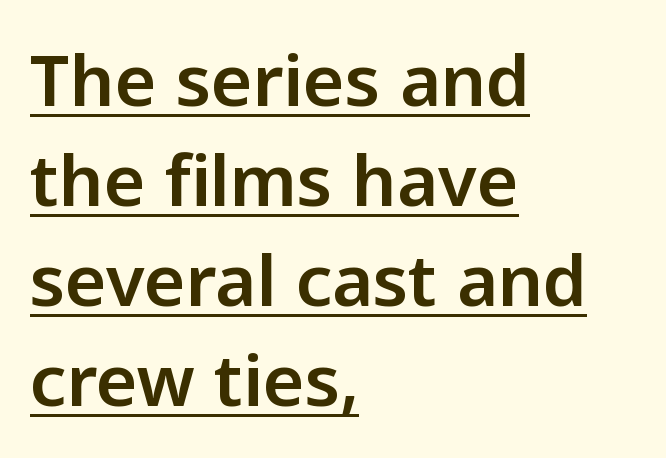
{"serif": "no", "italic": "no", "width": "normal", "stroke_contrast": "low", "x_height": "medium", "monospaced": "no", "underline": "yes", "align": "left", "line_spacing": "normal", "line_spacing_ratio": 1.41, "letter_spacing": "normal", "letter_spacing_em": 0.0, "glyph_px": 71}
